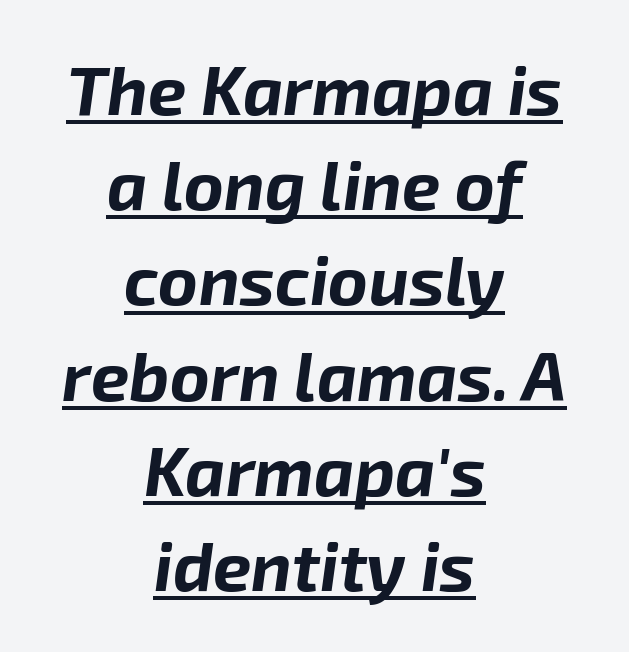
{"italic": "yes", "lean": "right", "slant_degrees": 8, "bold": "yes", "weight": "bold", "width": "normal", "stroke_contrast": "low", "x_height": "medium", "monospaced": "no", "underline": "yes", "align": "center", "line_spacing": "normal", "line_spacing_ratio": 1.4, "letter_spacing": "normal", "letter_spacing_em": 0.0, "glyph_px": 68}
